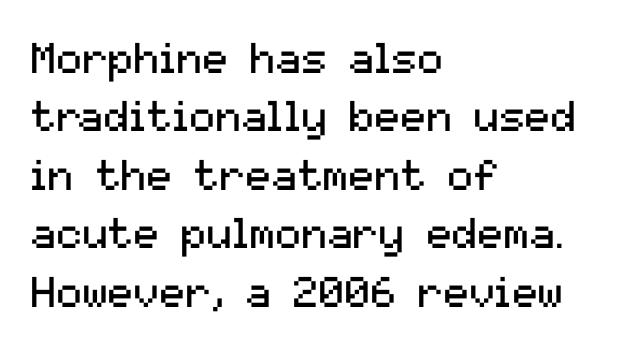
Q: Is the text bold? A: No.
Q: Is the text italic (slanted)? A: No, it is upright.
Q: Is the typeface a serif or a sans-serif typeface? A: Sans-serif.
Q: Is the text underlined? A: No.
Q: How is the paragraph aligned? A: Left-aligned.
Q: Is the spacing between letters normal or unusually wide? A: Normal.
Q: Is the spacing between lines tight, normal or loose? A: Normal.
Q: Width (condensed, normal, or wide)? A: Normal.
Q: Stroke contrast? A: Medium.
Q: x-height? A: Medium.
Q: Monospaced? A: No.
